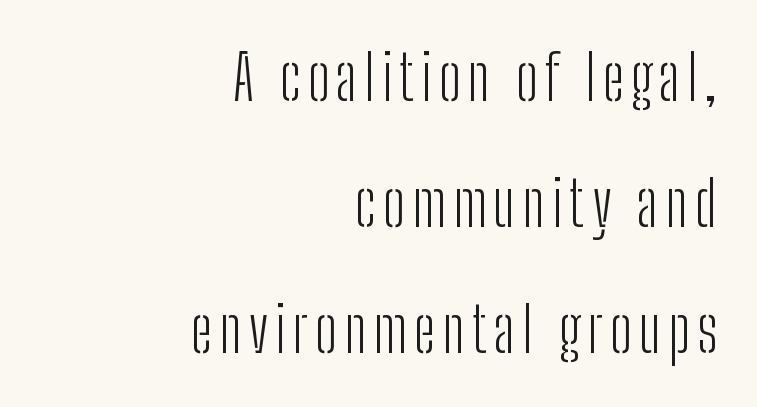
Q: Is the text bold? A: No.
Q: Is the text italic (slanted)? A: No, it is upright.
Q: Is the typeface a serif or a sans-serif typeface? A: Sans-serif.
Q: Is the text underlined? A: No.
Q: How is the paragraph aligned? A: Right-aligned.
Q: Is the spacing between lines tight, normal or loose? A: Loose.
Q: Width (condensed, normal, or wide)? A: Condensed.
Q: Stroke contrast? A: Low.
Q: x-height? A: Medium.
Q: Monospaced? A: No.
